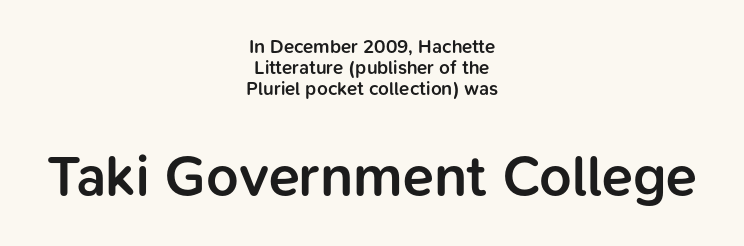
Q: Is the text bold? A: Semi-bold.
Q: Is the text italic (slanted)? A: No, it is upright.
Q: Is the typeface a serif or a sans-serif typeface? A: Sans-serif.
Q: Is the text underlined? A: No.
Q: How is the paragraph aligned? A: Centered.
Q: Is the spacing between letters normal or unusually wide? A: Normal.
Q: Is the spacing between lines tight, normal or loose? A: Tight.
Q: Which block of text is set in a larger size, the first (top) or the second (bottom)? A: The second (bottom) one.
Q: Width (condensed, normal, or wide)? A: Normal.
Q: Stroke contrast? A: Low.
Q: x-height? A: Medium.
Q: Monospaced? A: No.
